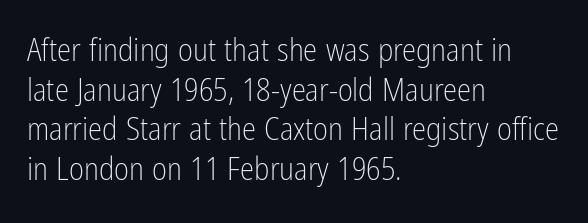
Teacher's note: observe the even left margin — that is flush-left alignment. The specimen omits any rule beneath the text block's lines. If you drew a line through each stem, it would be perfectly vertical. No letter is thick-stroked: the sample isn't bold.
